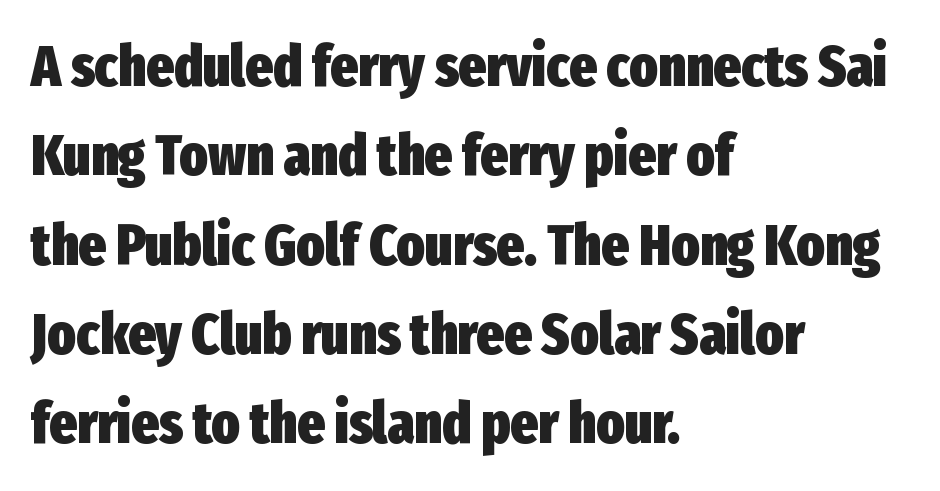
Q: Is the text bold? A: Yes.
Q: Is the text italic (slanted)? A: No, it is upright.
Q: Is the typeface a serif or a sans-serif typeface? A: Sans-serif.
Q: Is the text underlined? A: No.
Q: How is the paragraph aligned? A: Left-aligned.
Q: Is the spacing between letters normal or unusually wide? A: Normal.
Q: Is the spacing between lines tight, normal or loose? A: Normal.
Q: Width (condensed, normal, or wide)? A: Condensed.
Q: Stroke contrast? A: Low.
Q: x-height? A: Medium.
Q: Monospaced? A: No.
